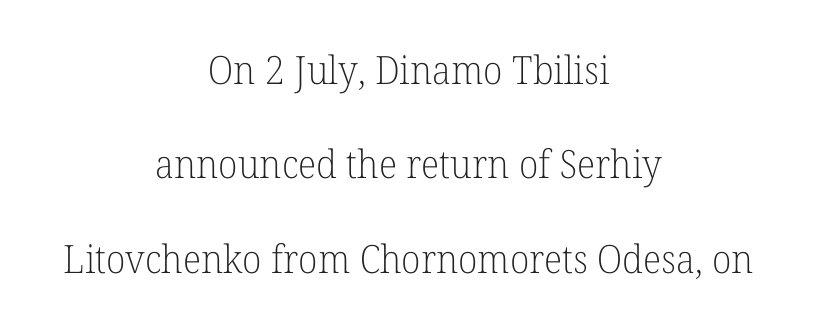
{"serif": "yes", "italic": "no", "bold": "no", "weight": "light", "width": "normal", "stroke_contrast": "low", "x_height": "medium", "monospaced": "no", "underline": "no", "align": "center", "line_spacing": "loose", "line_spacing_ratio": 2.42, "letter_spacing": "normal", "letter_spacing_em": 0.0, "glyph_px": 39}
